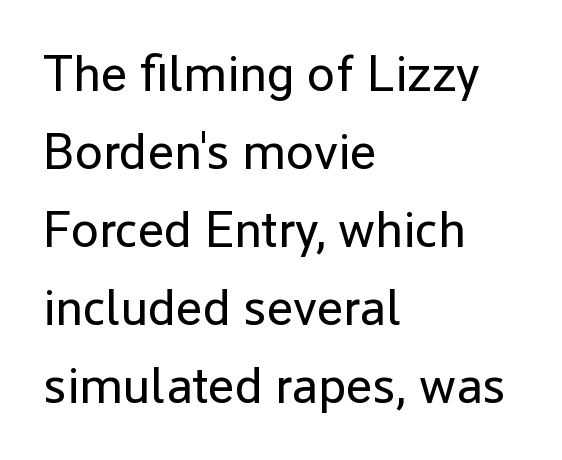
Q: Is the text bold? A: No.
Q: Is the text italic (slanted)? A: No, it is upright.
Q: Is the typeface a serif or a sans-serif typeface? A: Sans-serif.
Q: Is the text underlined? A: No.
Q: How is the paragraph aligned? A: Left-aligned.
Q: Is the spacing between letters normal or unusually wide? A: Normal.
Q: Is the spacing between lines tight, normal or loose? A: Normal.
Q: Width (condensed, normal, or wide)? A: Normal.
Q: Stroke contrast? A: Low.
Q: x-height? A: Medium.
Q: Monospaced? A: No.
